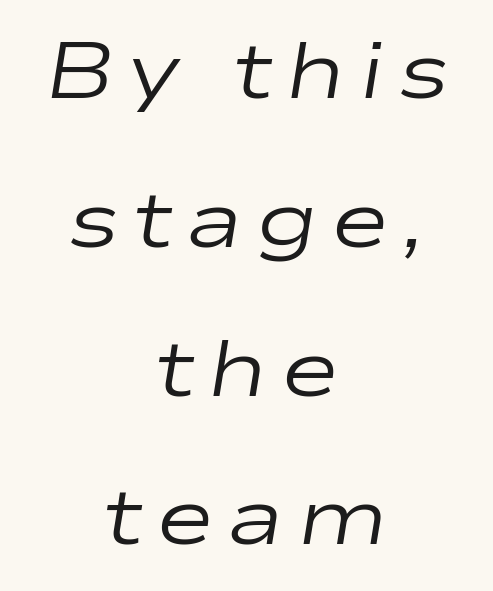
The image shows 80 px regular-weight, wide type, italic (leaning right); set centered, line spacing 1.86x, not underlined; low stroke contrast and a medium x-height.
